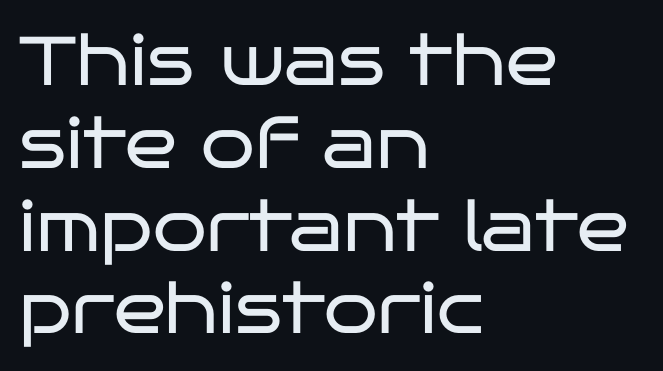
Q: Is the text bold? A: No.
Q: Is the text italic (slanted)? A: No, it is upright.
Q: Is the typeface a serif or a sans-serif typeface? A: Sans-serif.
Q: Is the text underlined? A: No.
Q: How is the paragraph aligned? A: Left-aligned.
Q: Is the spacing between letters normal or unusually wide? A: Normal.
Q: Width (condensed, normal, or wide)? A: Wide.
Q: Stroke contrast? A: Low.
Q: x-height? A: Large.
Q: Monospaced? A: No.
